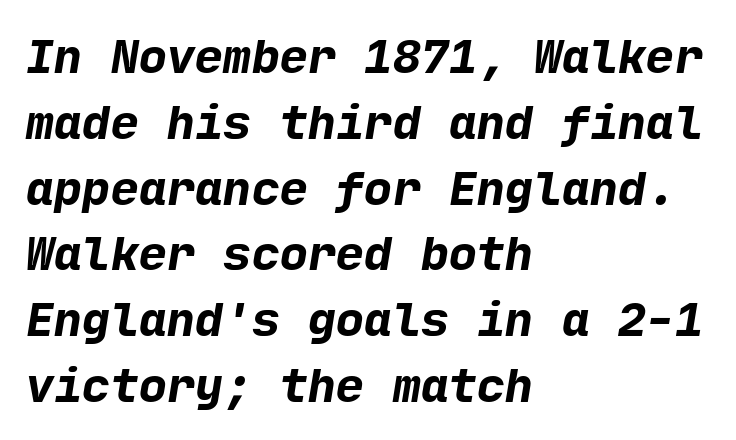
Q: Is the text bold? A: Yes.
Q: Is the typeface a serif or a sans-serif typeface? A: Sans-serif.
Q: Is the text underlined? A: No.
Q: How is the paragraph aligned? A: Left-aligned.
Q: Is the spacing between letters normal or unusually wide? A: Normal.
Q: Is the spacing between lines tight, normal or loose? A: Normal.
Q: Width (condensed, normal, or wide)? A: Normal.
Q: Stroke contrast? A: Low.
Q: x-height? A: Medium.
